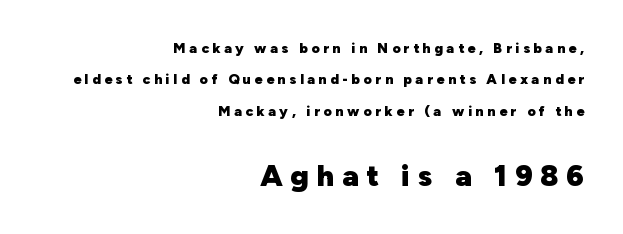
This layout puts the modest block above and the oversized block below. A dark, heavy texture on the line: the type is bold. This is sans-serif lettering, the kind often seen on screens and signage. Glyph-to-glyph distance is far greater than everyday printed text.
